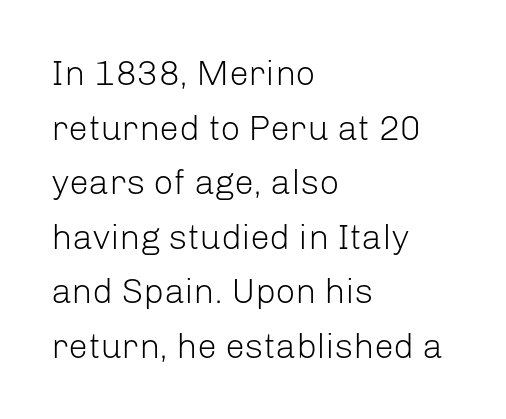
{"serif": "no", "italic": "no", "bold": "no", "weight": "light", "width": "normal", "stroke_contrast": "low", "x_height": "medium", "monospaced": "no", "underline": "no", "align": "left", "line_spacing": "normal", "line_spacing_ratio": 1.56, "letter_spacing": "normal", "letter_spacing_em": 0.0, "glyph_px": 35}
